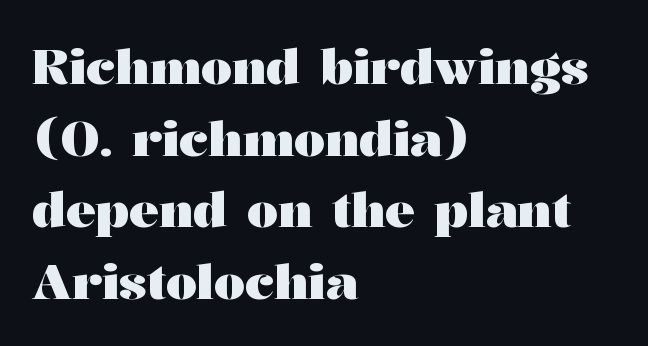
Q: Is the text bold? A: Yes.
Q: Is the text italic (slanted)? A: No, it is upright.
Q: Is the typeface a serif or a sans-serif typeface? A: Serif.
Q: Is the text underlined? A: No.
Q: How is the paragraph aligned? A: Left-aligned.
Q: Is the spacing between letters normal or unusually wide? A: Normal.
Q: Is the spacing between lines tight, normal or loose? A: Normal.
Q: Width (condensed, normal, or wide)? A: Wide.
Q: Stroke contrast? A: Medium.
Q: x-height? A: Medium.
Q: Monospaced? A: No.
